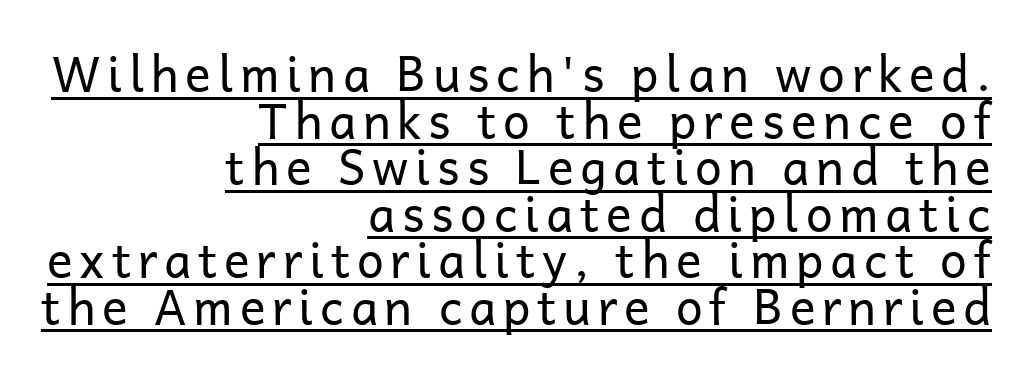
The image shows 48 px regular-weight sans-serif type, upright; set right-aligned, tight line spacing (0.97x), underlined; low stroke contrast and a medium x-height.
